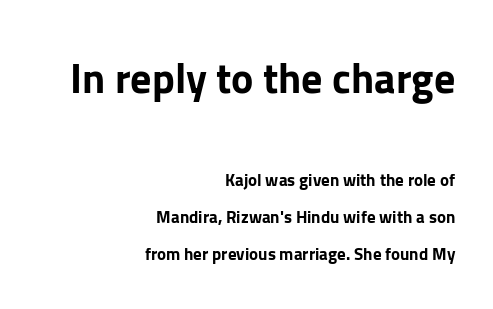
The image shows 42 px bold sans-serif type, upright; set right-aligned, loose line spacing (2.18x), normal letter spacing, not underlined; the first (top) block is 2.47x larger; low stroke contrast and a medium x-height.
